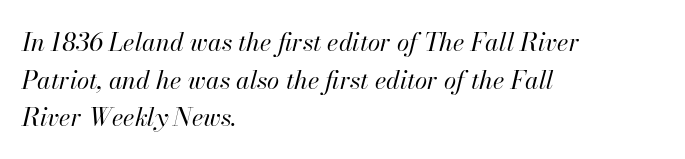
Q: Is the text bold? A: No.
Q: Is the text italic (slanted)? A: Yes, it leans right by about 13 degrees.
Q: Is the text underlined? A: No.
Q: How is the paragraph aligned? A: Left-aligned.
Q: Is the spacing between letters normal or unusually wide? A: Normal.
Q: Is the spacing between lines tight, normal or loose? A: Normal.
